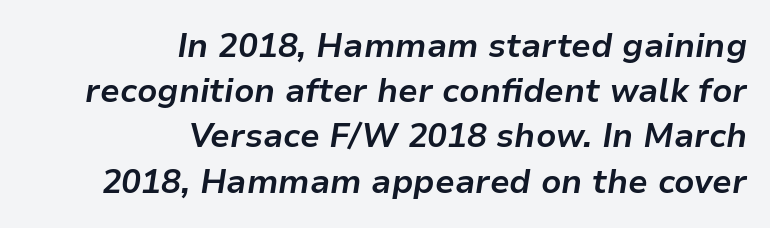
Typeset ragged left — the right edge is the straight one. Summary of vertical rhythm: regular, with standard interline spacing. Between one letter and the next there's only the usual sliver of space. The passage shown leans; its letterforms are oblique. Weight check: bold — yes, fully. The face used here is proportionally spaced, like ordinary book or web type.
